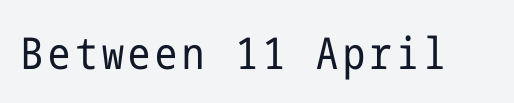
The image shows 44 px regular-weight, condensed sans-serif type, upright; set not underlined; low stroke contrast and a medium x-height.
